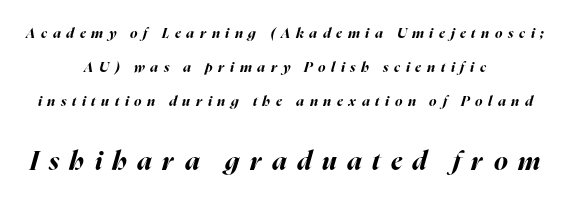
The image shows 26 px bold type, italic (leaning right); set centered, loose line spacing (2.44x), unusually wide letter spacing (+0.4 em), not underlined; the second (bottom) block is 1.86x larger.
